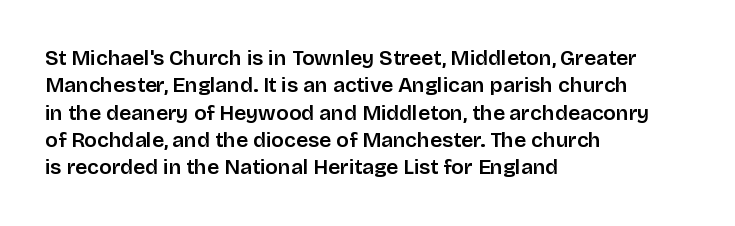
Q: Is the text italic (slanted)? A: No, it is upright.
Q: Is the text underlined? A: No.
Q: How is the paragraph aligned? A: Left-aligned.
Q: Is the spacing between letters normal or unusually wide? A: Normal.
Q: Is the spacing between lines tight, normal or loose? A: Normal.
